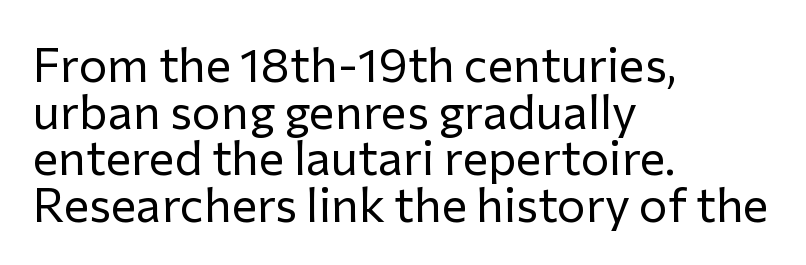
{"serif": "no", "italic": "no", "bold": "no", "weight": "regular", "width": "normal", "stroke_contrast": "low", "x_height": "medium", "monospaced": "no", "underline": "no", "align": "left", "line_spacing": "tight", "line_spacing_ratio": 0.97, "letter_spacing": "normal", "letter_spacing_em": 0.0, "glyph_px": 48}
